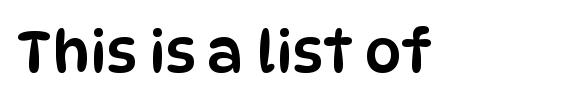
Q: Is the text italic (slanted)? A: No, it is upright.
Q: Is the typeface a serif or a sans-serif typeface? A: Sans-serif.
Q: Is the text underlined? A: No.
Q: Is the spacing between letters normal or unusually wide? A: Normal.
Q: Width (condensed, normal, or wide)? A: Condensed.
Q: Stroke contrast? A: Low.
Q: x-height? A: Large.
Q: Monospaced? A: No.
